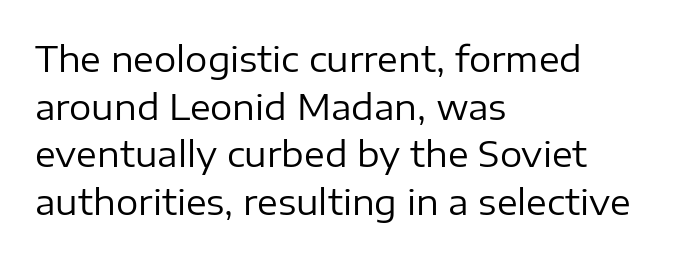
{"serif": "no", "italic": "no", "bold": "no", "weight": "regular", "width": "normal", "stroke_contrast": "low", "x_height": "medium", "monospaced": "no", "underline": "no", "align": "left", "line_spacing": "normal", "line_spacing_ratio": 1.36, "letter_spacing": "normal", "letter_spacing_em": 0.0, "glyph_px": 35}
